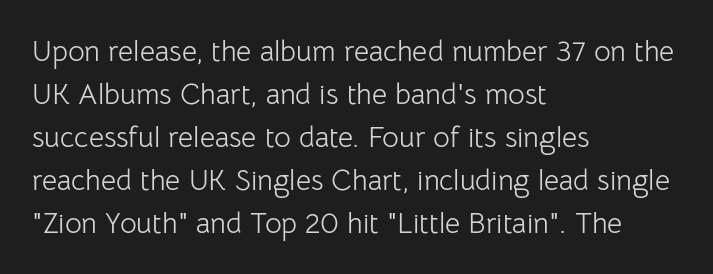
{"serif": "no", "italic": "no", "bold": "no", "weight": "light", "width": "normal", "stroke_contrast": "low", "x_height": "medium", "monospaced": "no", "underline": "no", "align": "left", "line_spacing": "normal", "line_spacing_ratio": 1.48, "letter_spacing": "normal", "letter_spacing_em": 0.0, "glyph_px": 29}
